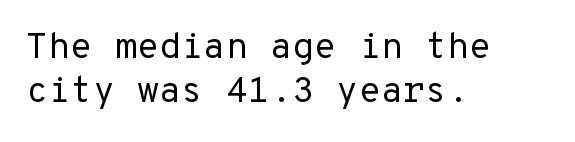
The image shows 36 px regular-weight sans-serif type, upright; set left-aligned, line spacing 1.21x, normal letter spacing, not underlined; low stroke contrast and a medium x-height.
